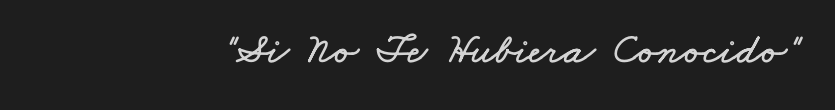
{"width": "wide", "stroke_contrast": "low", "x_height": "small", "monospaced": "no", "underline": "no", "letter_spacing": "normal", "letter_spacing_em": 0.0, "glyph_px": 43}
